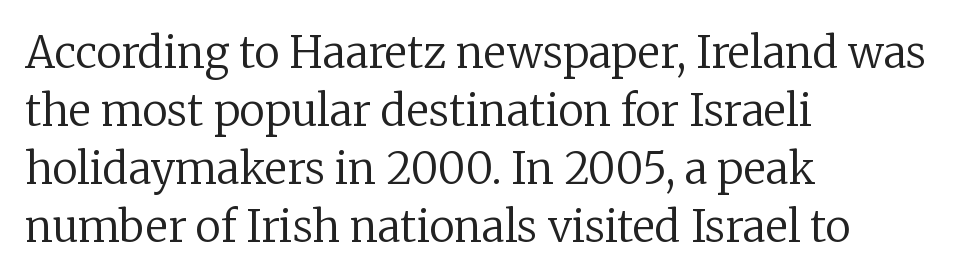
The image shows 43 px regular-weight serif type, upright; set left-aligned, normal line spacing (1.35x), normal letter spacing, not underlined; low stroke contrast and a medium x-height.
